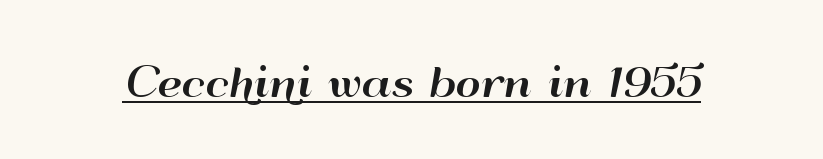
Q: Is the text italic (slanted)? A: Yes.
Q: Is the typeface a serif or a sans-serif typeface? A: Sans-serif.
Q: Is the text underlined? A: Yes.
Q: Is the spacing between letters normal or unusually wide? A: Normal.
Q: Width (condensed, normal, or wide)? A: Wide.
Q: Stroke contrast? A: High.
Q: x-height? A: Small.
Q: Monospaced? A: No.
